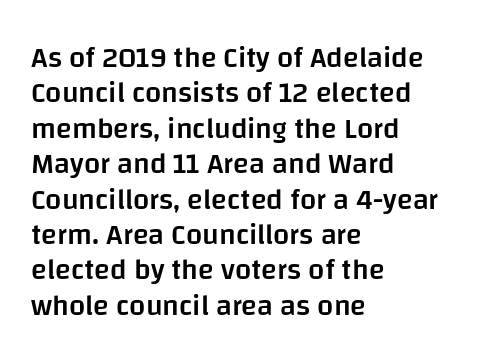
The image shows 29 px semibold sans-serif type, upright; set left-aligned, line spacing 1.22x, normal letter spacing, not underlined; low stroke contrast and a large x-height.
